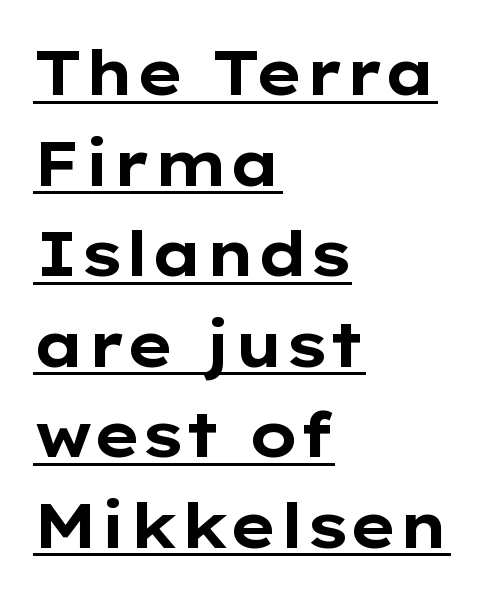
Q: Is the text bold? A: Yes.
Q: Is the text italic (slanted)? A: No, it is upright.
Q: Is the typeface a serif or a sans-serif typeface? A: Sans-serif.
Q: Is the text underlined? A: Yes.
Q: How is the paragraph aligned? A: Left-aligned.
Q: Is the spacing between letters normal or unusually wide? A: Normal.
Q: Is the spacing between lines tight, normal or loose? A: Normal.
Q: Width (condensed, normal, or wide)? A: Wide.
Q: Stroke contrast? A: Low.
Q: x-height? A: Medium.
Q: Monospaced? A: No.
